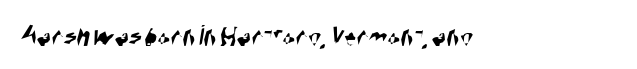
Q: Is the typeface a serif or a sans-serif typeface? A: Sans-serif.
Q: Is the text underlined? A: No.
Q: Is the spacing between letters normal or unusually wide? A: Normal.
Q: Width (condensed, normal, or wide)? A: Condensed.
Q: Stroke contrast? A: High.
Q: x-height? A: Large.
Q: Monospaced? A: No.
